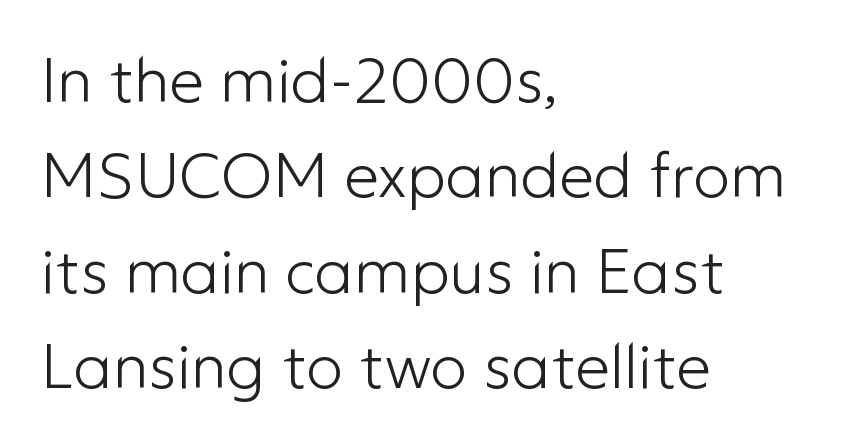
{"serif": "no", "italic": "no", "bold": "no", "weight": "light", "width": "normal", "stroke_contrast": "low", "x_height": "medium", "monospaced": "no", "underline": "no", "align": "left", "line_spacing": "normal", "line_spacing_ratio": 1.54, "letter_spacing": "normal", "letter_spacing_em": 0.0, "glyph_px": 62}
